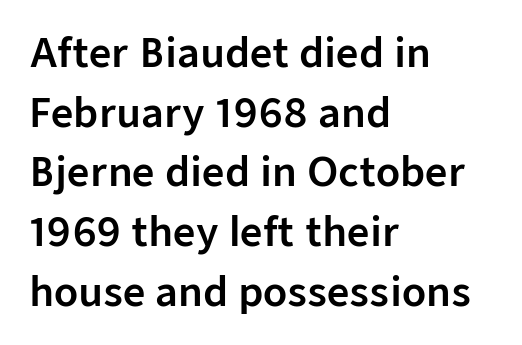
{"serif": "no", "italic": "no", "width": "normal", "stroke_contrast": "low", "x_height": "medium", "monospaced": "no", "underline": "no", "align": "left", "line_spacing": "normal", "line_spacing_ratio": 1.53, "letter_spacing": "normal", "letter_spacing_em": 0.0, "glyph_px": 39}
